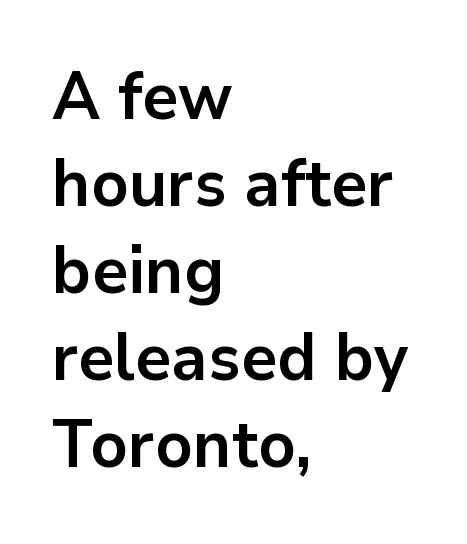
The image shows 66 px bold sans-serif type, upright; set left-aligned, normal line spacing (1.32x), normal letter spacing, not underlined; low stroke contrast and a medium x-height.
